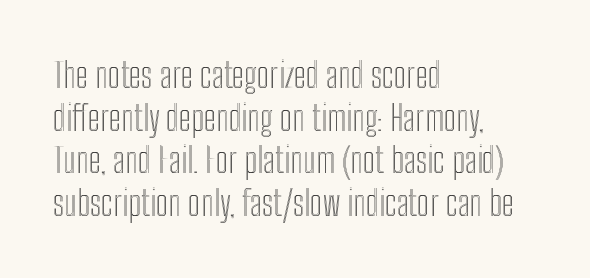
No word sits above an underline. The face used here is proportionally spaced, like ordinary book or web type. Tracking value appears to be zero — textbook default spacing. The paragraph has a hard left edge and a soft right edge.
